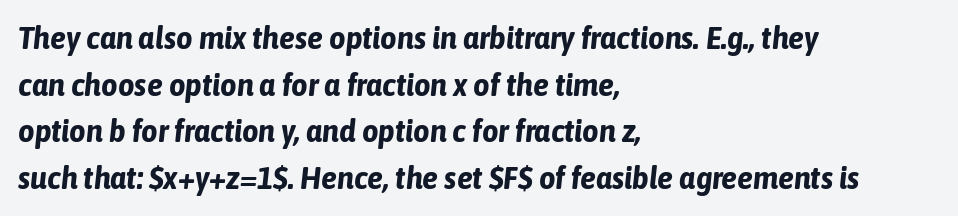
{"italic": "yes", "lean": "right", "slant_degrees": 6, "bold": "yes", "weight": "bold", "width": "condensed", "stroke_contrast": "low", "x_height": "medium", "monospaced": "no", "underline": "no", "align": "left", "line_spacing": "normal", "line_spacing_ratio": 1.46, "letter_spacing": "normal", "letter_spacing_em": 0.0, "glyph_px": 32}
